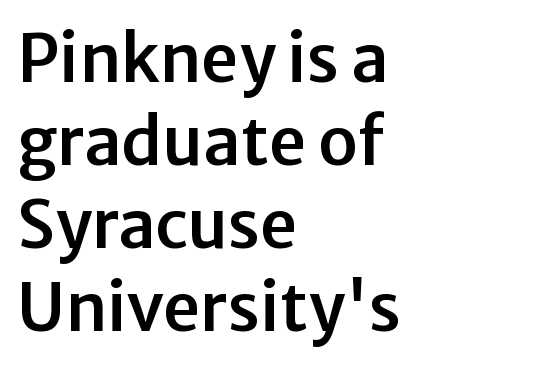
{"serif": "no", "italic": "no", "width": "normal", "stroke_contrast": "low", "x_height": "medium", "monospaced": "no", "underline": "no", "align": "left", "line_spacing": "normal", "line_spacing_ratio": 1.26, "letter_spacing": "normal", "letter_spacing_em": 0.0, "glyph_px": 66}
